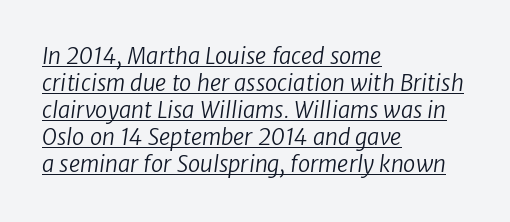
Vertical stems look standard width or narrower in stroke. This sample uses plain, unmodified letter spacing. A baseline rule has been typeset under these characters. The lines in this sample share a left origin and differ only in where they stop.
